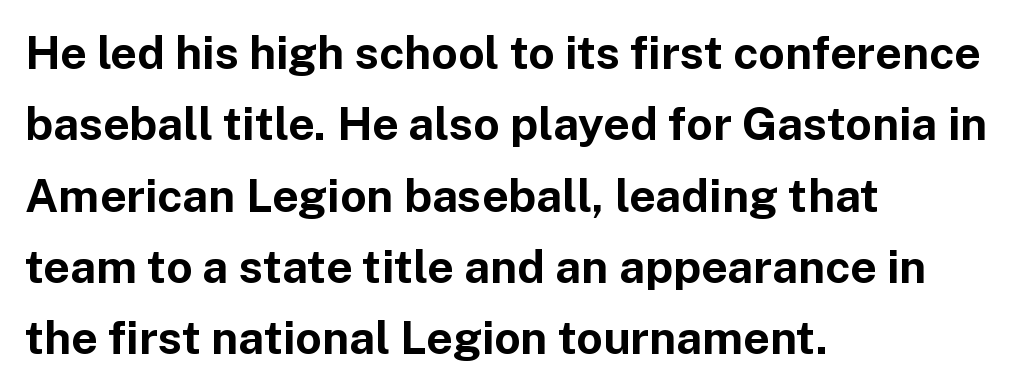
{"serif": "no", "italic": "no", "bold": "yes", "weight": "bold", "width": "normal", "stroke_contrast": "low", "x_height": "medium", "monospaced": "no", "underline": "no", "align": "left", "line_spacing": "normal", "line_spacing_ratio": 1.55, "letter_spacing": "normal", "letter_spacing_em": 0.0, "glyph_px": 46}
